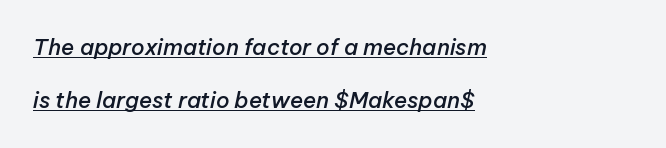
The lettering is marked with a stroke running underneath it. A typesetter would mark this as italic. A fair bit of extra ink — the face is semibold, not bold. These lines are set flush left with a ragged right edge. You could fit nearly another row in the gap between these rows.
